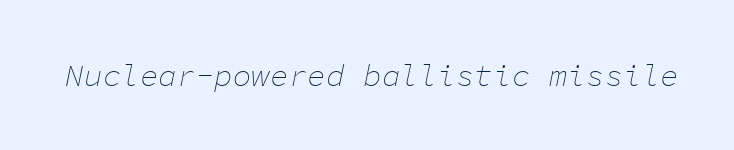
The image shows 31 px thin type, italic (leaning right), monospaced; set normal letter spacing, not underlined; low stroke contrast and a medium x-height.
